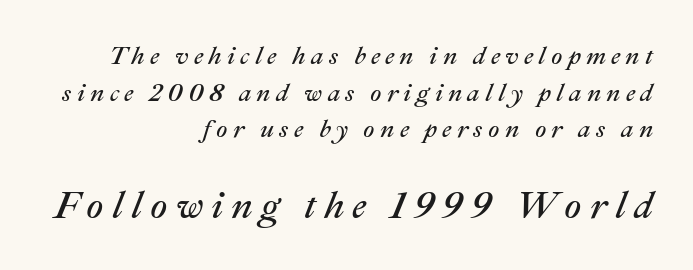
{"italic": "yes", "lean": "right", "slant_degrees": 22, "bold": "no", "weight": "regular", "width": "normal", "stroke_contrast": "medium", "x_height": "medium", "monospaced": "no", "underline": "no", "align": "right", "line_spacing": "normal", "line_spacing_ratio": 1.47, "letter_spacing": "wide", "letter_spacing_em": 0.21, "larger_block": "second", "size_ratio": 1.52, "glyph_px": 38}
